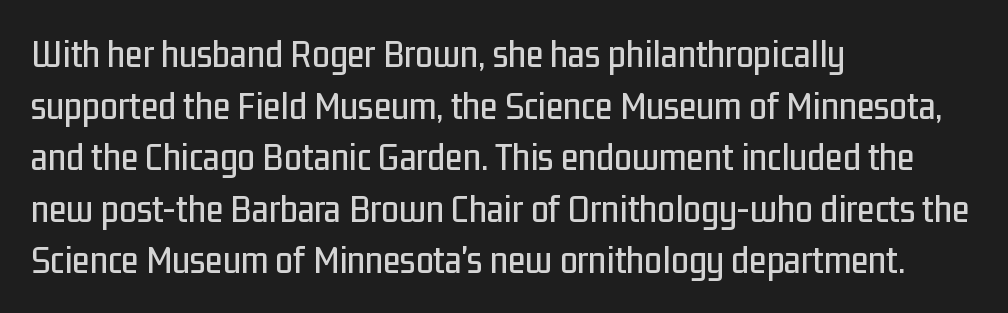
The image shows 40 px condensed sans-serif type, upright; set left-aligned, normal line spacing (1.29x), normal letter spacing, not underlined; low stroke contrast and a medium x-height.
